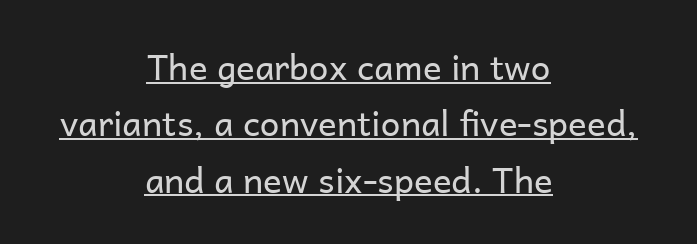
The paragraph has two soft edges and a firm central axis. Quick note: underline on. This sample keeps an unexceptional amount of space between lines. Stroke mass is kept to a normal reading level or below. Note the varied advance widths — an 'i' is clearly narrower than an 'm'. Look at the tracking — it's just the regular setting, nothing added.
